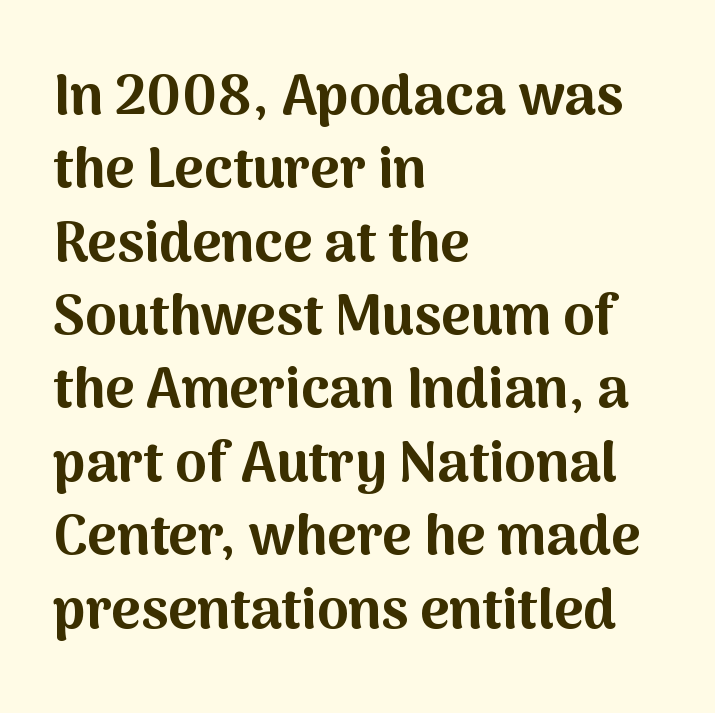
The image shows 56 px bold sans-serif type, upright; set left-aligned, normal line spacing (1.31x), normal letter spacing, not underlined; medium stroke contrast and a medium x-height.
